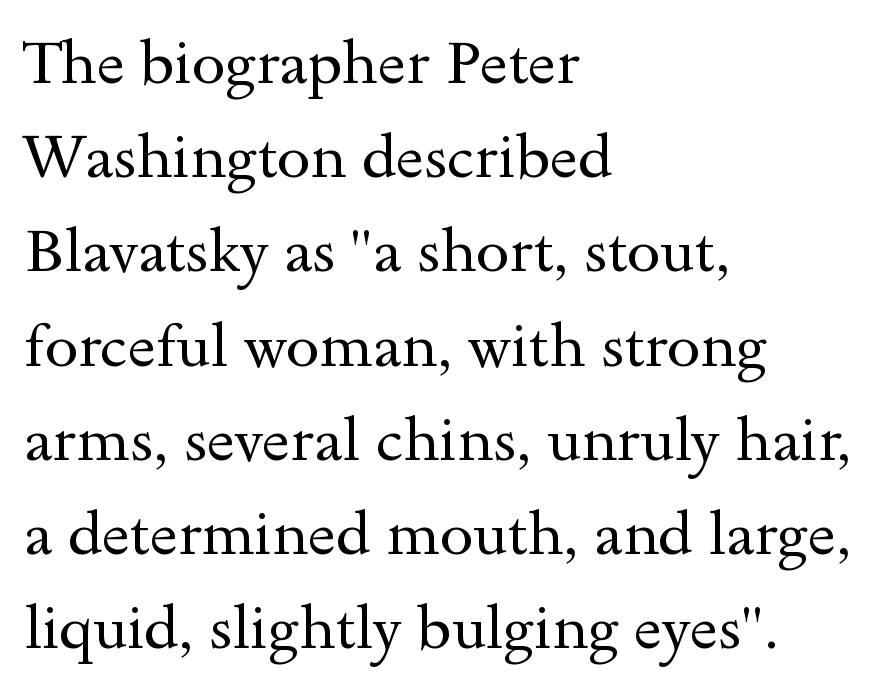
You can tell from the footed stems that serif type was used. Normally led — the rows are evenly, conventionally spaced. Every row of glyphs begins at an identical x-position on the left. Spacing verdict: proportional, widths tailored to each character.
